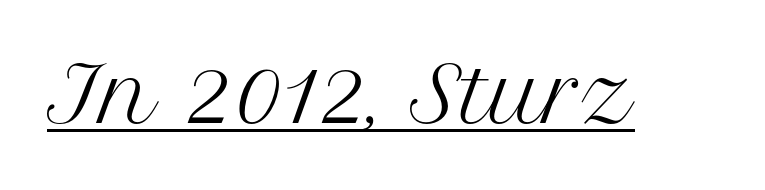
{"serif": "yes", "bold": "no", "weight": "regular", "width": "normal", "stroke_contrast": "medium", "x_height": "medium", "monospaced": "no", "underline": "yes", "letter_spacing": "normal", "letter_spacing_em": 0.0, "glyph_px": 76}
